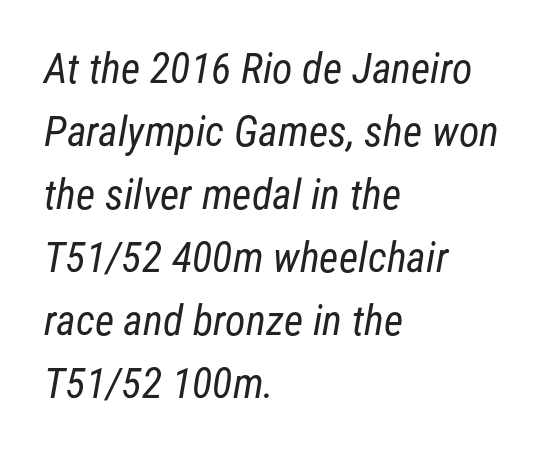
The image shows 42 px regular-weight, condensed sans-serif type; set left-aligned, normal line spacing (1.5x), normal letter spacing, not underlined; low stroke contrast and a medium x-height.
